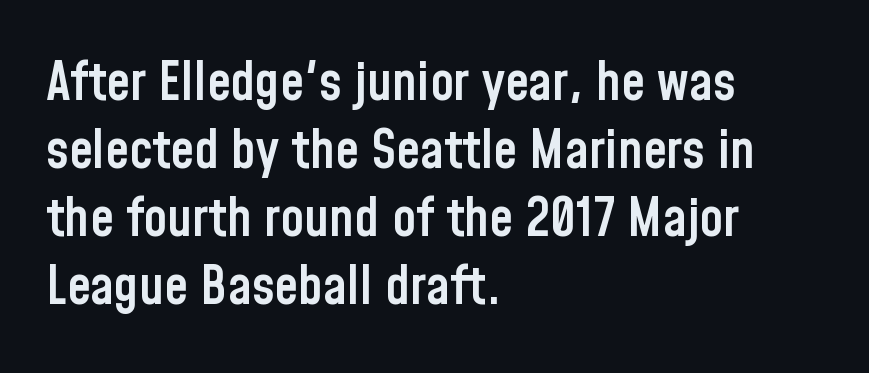
The image shows 54 px semibold, condensed sans-serif type, upright; set left-aligned, normal line spacing (1.26x), normal letter spacing, not underlined; low stroke contrast and a medium x-height.
